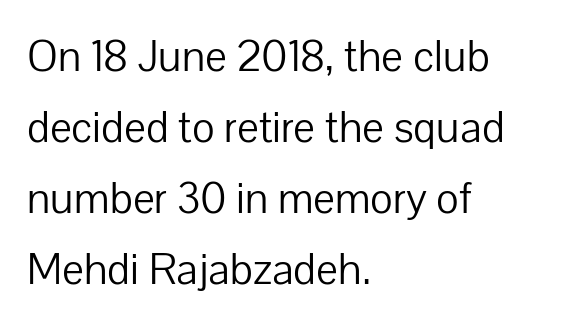
Q: Is the text bold? A: No.
Q: Is the text italic (slanted)? A: No, it is upright.
Q: Is the typeface a serif or a sans-serif typeface? A: Sans-serif.
Q: Is the text underlined? A: No.
Q: How is the paragraph aligned? A: Left-aligned.
Q: Is the spacing between letters normal or unusually wide? A: Normal.
Q: Is the spacing between lines tight, normal or loose? A: Normal.
Q: Width (condensed, normal, or wide)? A: Normal.
Q: Stroke contrast? A: Low.
Q: x-height? A: Medium.
Q: Monospaced? A: No.
